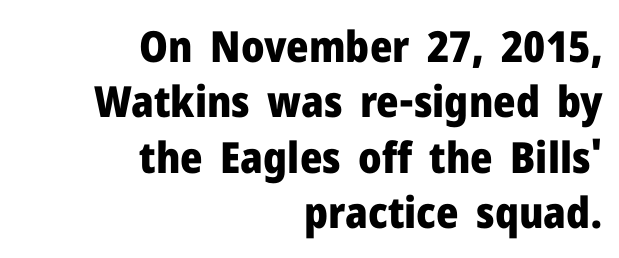
Q: Is the text bold? A: Yes.
Q: Is the text italic (slanted)? A: No, it is upright.
Q: Is the typeface a serif or a sans-serif typeface? A: Sans-serif.
Q: Is the text underlined? A: No.
Q: How is the paragraph aligned? A: Right-aligned.
Q: Is the spacing between letters normal or unusually wide? A: Normal.
Q: Is the spacing between lines tight, normal or loose? A: Normal.
Q: Width (condensed, normal, or wide)? A: Normal.
Q: Stroke contrast? A: Low.
Q: x-height? A: Medium.
Q: Monospaced? A: No.
